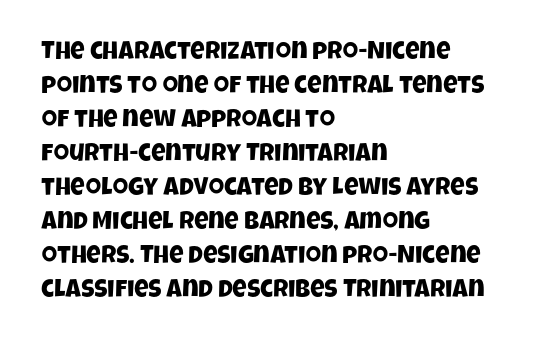
The paragraph shown leans on its left margin. Short note: letters normally spaced. Unmarked baselines from the first word to the last. Line spacing here is normal.
